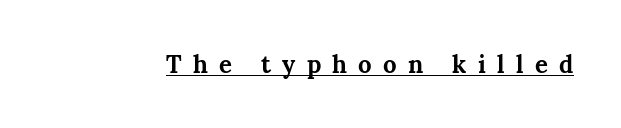
The image shows 24 px bold type, upright; set unusually wide letter spacing (+0.47 em), underlined.
